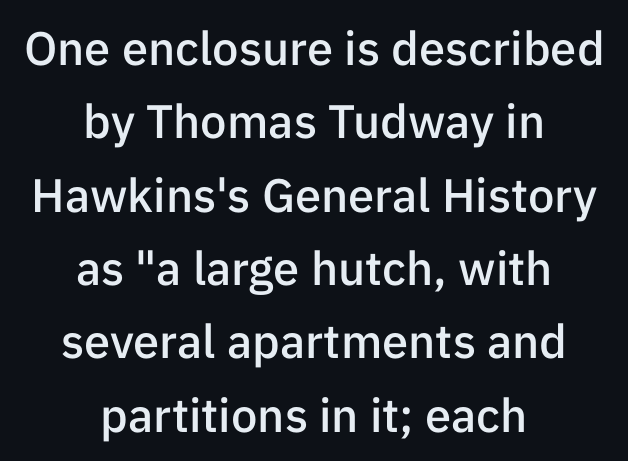
{"serif": "no", "italic": "no", "bold": "semi", "weight": "semibold", "width": "normal", "stroke_contrast": "low", "x_height": "medium", "monospaced": "no", "underline": "no", "align": "center", "line_spacing": "normal", "line_spacing_ratio": 1.56, "letter_spacing": "normal", "letter_spacing_em": 0.0, "glyph_px": 47}
